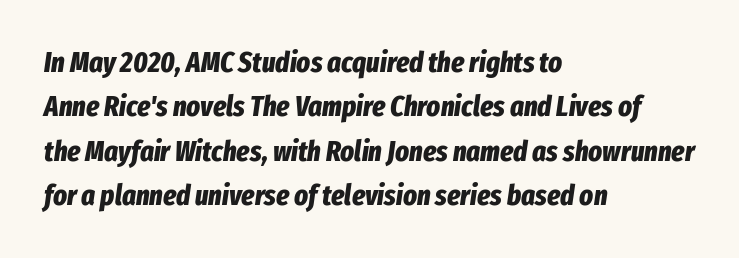
Q: Is the text bold? A: Yes.
Q: Is the text italic (slanted)? A: Yes, it leans right by about 8 degrees.
Q: Is the text underlined? A: No.
Q: How is the paragraph aligned? A: Left-aligned.
Q: Is the spacing between letters normal or unusually wide? A: Normal.
Q: Is the spacing between lines tight, normal or loose? A: Normal.
Q: Width (condensed, normal, or wide)? A: Condensed.
Q: Stroke contrast? A: Low.
Q: x-height? A: Medium.
Q: Monospaced? A: No.
